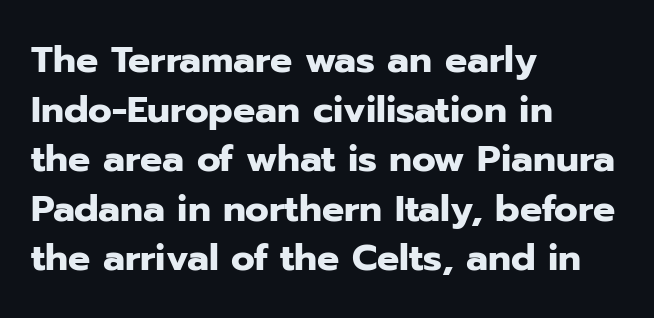
The image shows 37 px heavy sans-serif type, upright; set left-aligned, normal line spacing (1.34x), normal letter spacing, not underlined; low stroke contrast and a medium x-height.
